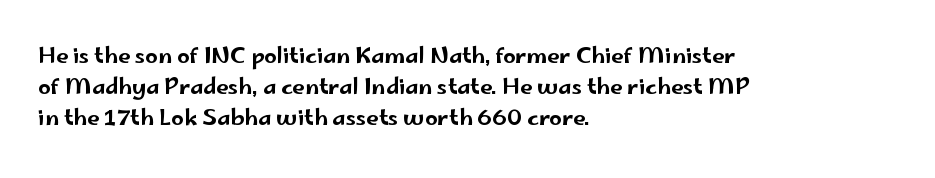
A classic flush-left, rag-right setting is used for this passage. Rendered with straight, roman letterforms. The rendering uses a moderate line-height, typical for paragraphs. In terms of letterspacing, this is plain default setting.
